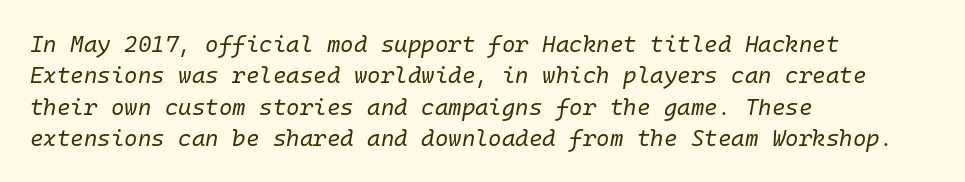
The image shows 23 px text type, italic (leaning right); set left-aligned, normal line spacing (1.36x), normal letter spacing, not underlined.
